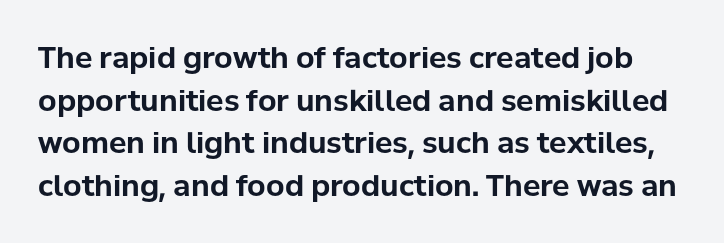
The image shows 29 px bold sans-serif type, upright; set normal line spacing (1.47x), normal letter spacing, not underlined; low stroke contrast and a medium x-height.
